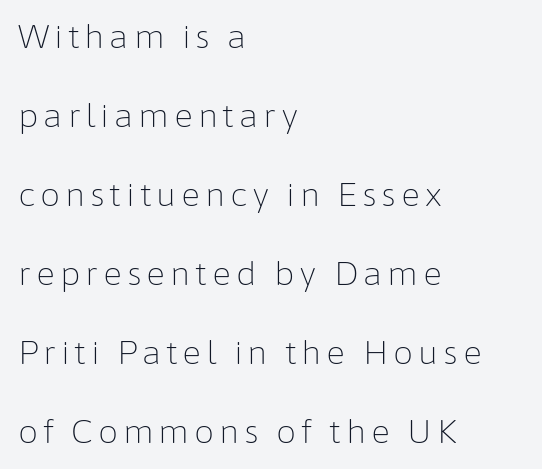
Q: Is the text bold? A: No.
Q: Is the text italic (slanted)? A: No, it is upright.
Q: Is the typeface a serif or a sans-serif typeface? A: Sans-serif.
Q: Is the text underlined? A: No.
Q: How is the paragraph aligned? A: Left-aligned.
Q: Is the spacing between lines tight, normal or loose? A: Loose.
Q: Width (condensed, normal, or wide)? A: Normal.
Q: Stroke contrast? A: Low.
Q: x-height? A: Medium.
Q: Monospaced? A: No.
